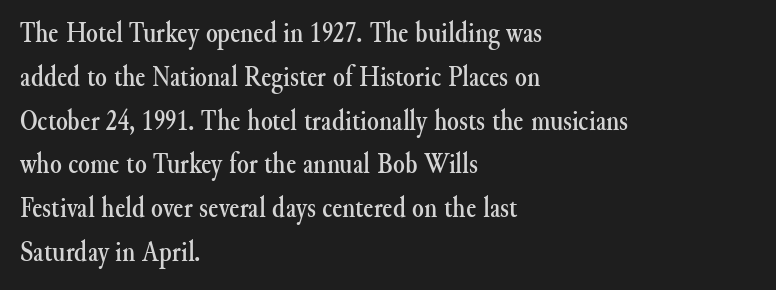
Honestly, the letter spacing is just normal — you wouldn't notice it. The rendering shows small feet on the letterforms — a serif design. Note the varied advance widths — an 'i' is clearly narrower than an 'm'. In terms of posture, this sample is upright. The string is rendered with underlining switched off. A typesetter would call this leading conventional body-copy spacing.
